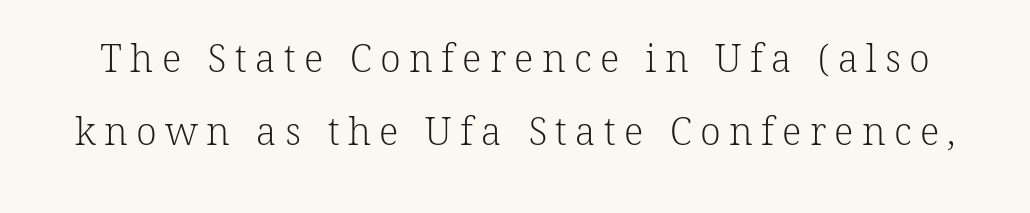
Do the letters lean? They stand straight. The zone under the glyphs is completely vacant. Notice the wide empty band between every row — that's loose leading. The text was rendered using a seriffed face with decorative stroke endings. A typesetter would call this proportional, since set widths differ per character.
